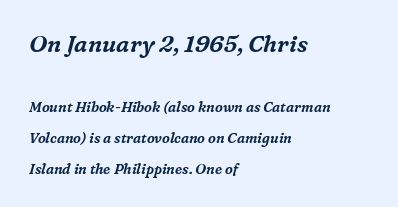
Q: Is the text italic (slanted)? A: Yes, it leans right by about 16 degrees.
Q: Is the text underlined? A: No.
Q: How is the paragraph aligned? A: Left-aligned.
Q: Is the spacing between letters normal or unusually wide? A: Normal.
Q: Is the spacing between lines tight, normal or loose? A: Loose.
Q: Which block of text is set in a larger size, the first (top) or the second (bottom)? A: The first (top) one.
